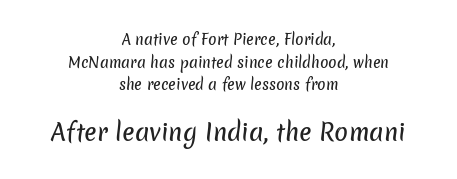
The image shows 23 px text type; set centered, normal line spacing (1.61x), normal letter spacing, not underlined; the second (bottom) block is 1.64x larger.
